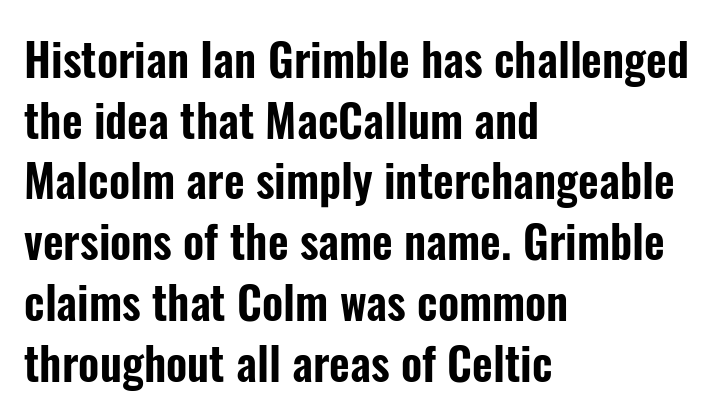
The image shows 45 px condensed sans-serif type, upright; set left-aligned, normal line spacing (1.35x), normal letter spacing, not underlined; low stroke contrast and a medium x-height.
